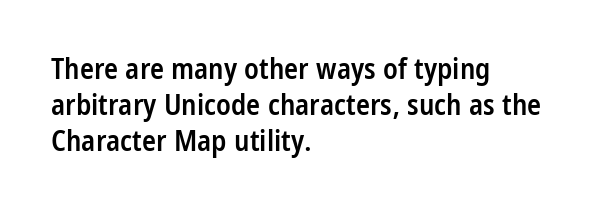
The image shows 29 px semibold, condensed sans-serif type, upright; set left-aligned, normal line spacing (1.25x), normal letter spacing, not underlined; low stroke contrast and a large x-height.
